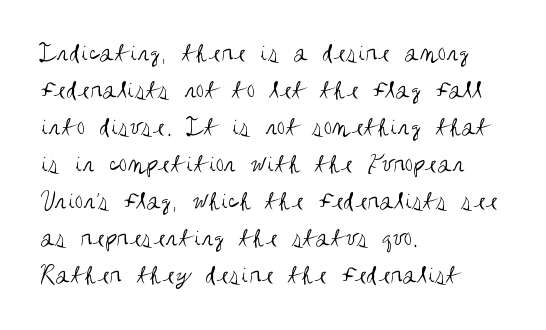
{"bold": "no", "underline": "no", "align": "left", "line_spacing": "normal", "line_spacing_ratio": 1.37, "letter_spacing": "normal", "letter_spacing_em": 0.0, "glyph_px": 27}
